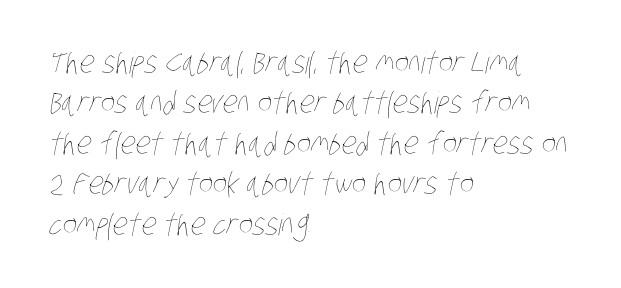
Bare-footed words on every line. Stroke thickness stays within the range of a standard reading face or lighter. The block of text has a typical density, with ordinary space between rows. All the whitespace from short lines collects on the right. A typesetter would call this proportional, since set widths differ per character. Here the glyphs are tracked normally, forming tight word shapes.
